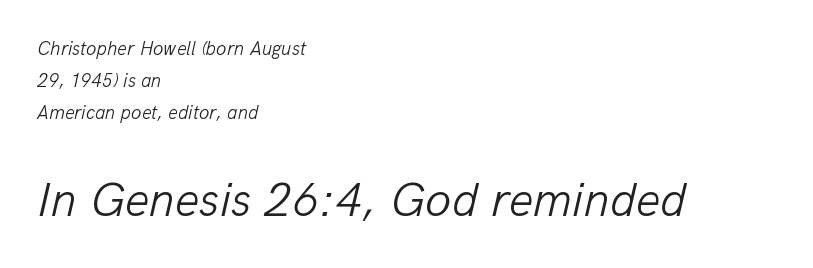
{"italic": "yes", "lean": "right", "slant_degrees": 13, "bold": "no", "weight": "light", "width": "normal", "stroke_contrast": "low", "x_height": "medium", "monospaced": "no", "underline": "no", "align": "left", "line_spacing": "normal", "line_spacing_ratio": 1.69, "letter_spacing": "normal", "letter_spacing_em": 0.0, "larger_block": "second", "size_ratio": 2.53, "glyph_px": 48}
